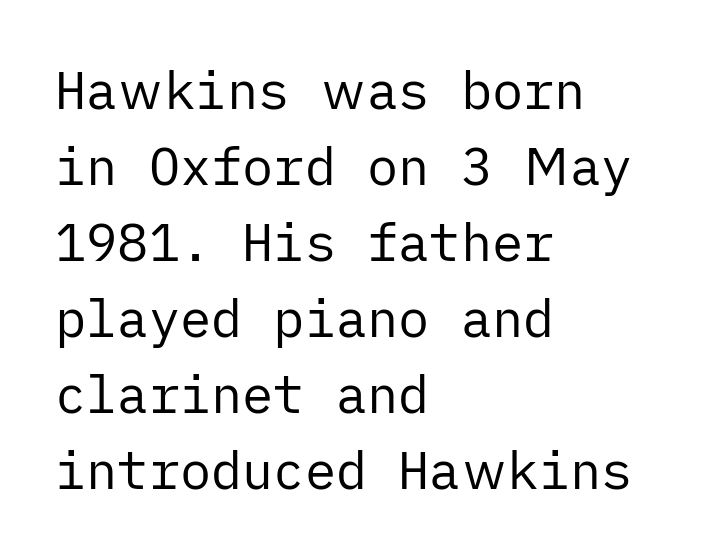
Q: Is the text bold? A: No.
Q: Is the text italic (slanted)? A: No, it is upright.
Q: Is the typeface a serif or a sans-serif typeface? A: Sans-serif.
Q: Is the text underlined? A: No.
Q: How is the paragraph aligned? A: Left-aligned.
Q: Is the spacing between letters normal or unusually wide? A: Normal.
Q: Is the spacing between lines tight, normal or loose? A: Normal.
Q: Width (condensed, normal, or wide)? A: Normal.
Q: Stroke contrast? A: Low.
Q: x-height? A: Medium.
